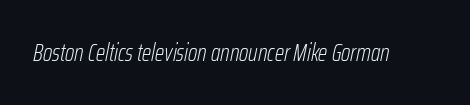
{"italic": "yes", "lean": "right", "slant_degrees": 12, "bold": "no", "underline": "no", "letter_spacing": "normal", "letter_spacing_em": 0.0, "glyph_px": 24}
